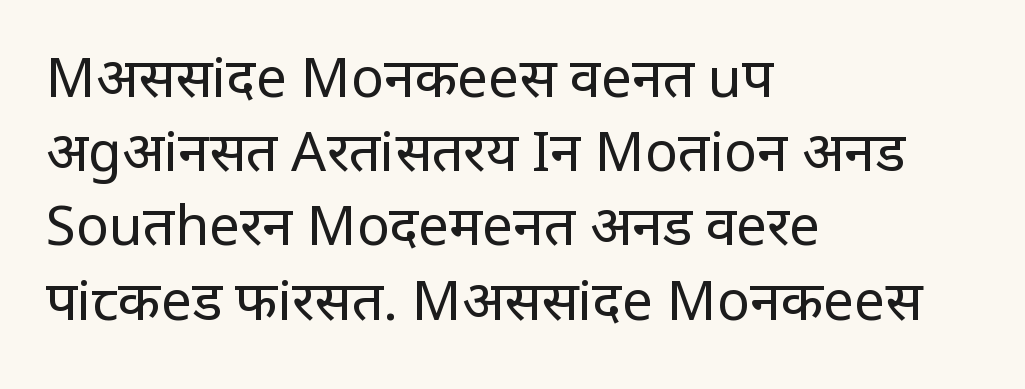
The font is comparable to plain body text, perhaps lighter. Is this a fixed-width face? No — the glyphs have proportional, varying widths. Examine the stroke ends and you'll find no serifs. Visually the block forms a straight wall on the left and a jagged coastline on the right. The space beneath each line is pristine and unruled. The gaps between neighbouring characters are ordinary and unremarkable.
